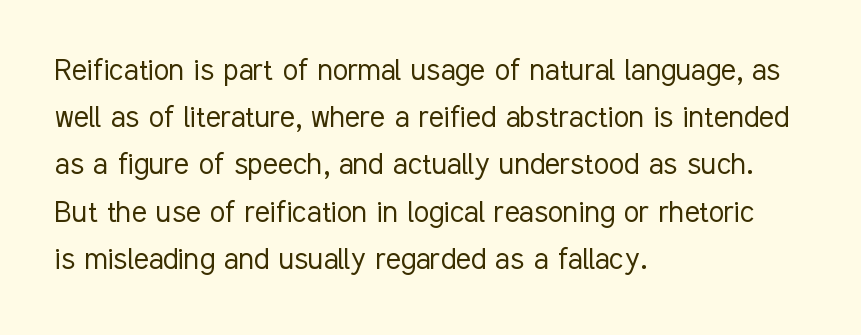
The image shows 35 px light, condensed sans-serif type, upright; set left-aligned, normal line spacing (1.35x), normal letter spacing, not underlined; low stroke contrast and a medium x-height.
